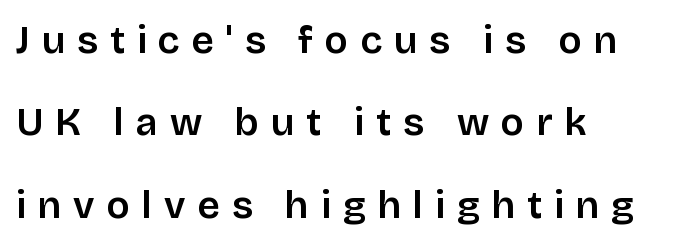
The image shows 39 px sans-serif type, upright; set left-aligned, loose line spacing (2.11x), unusually wide letter spacing (+0.31 em), not underlined; low stroke contrast and a large x-height.
